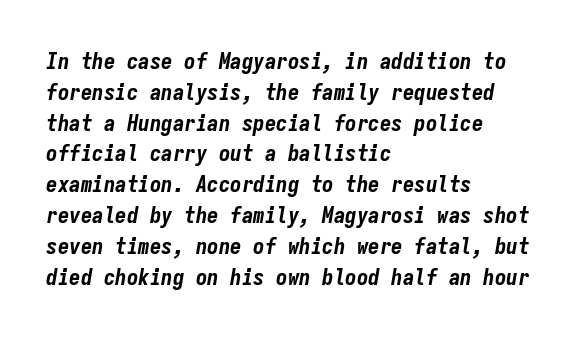
The image shows 23 px bold type, italic (leaning right); set left-aligned, normal line spacing (1.34x), normal letter spacing, not underlined.
